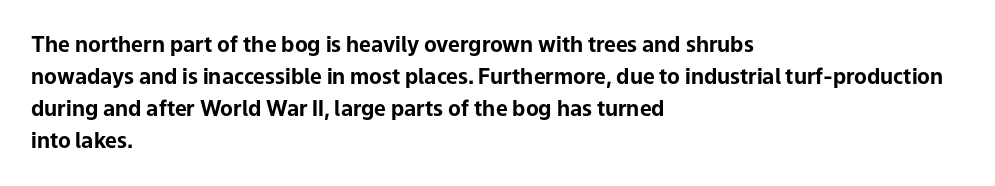
Tracking value appears to be zero — textbook default spacing. Is the type bold? Yes — the strokes are clearly thick and heavy. The block of text has a typical density, with ordinary space between rows. The rag falls on the right side of this text block. Words float on clear page, feet unadorned.
